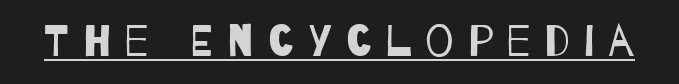
The image shows 45 px regular-weight, condensed sans-serif type; set unusually wide letter spacing (+0.31 em), underlined; low stroke contrast and a large x-height.
